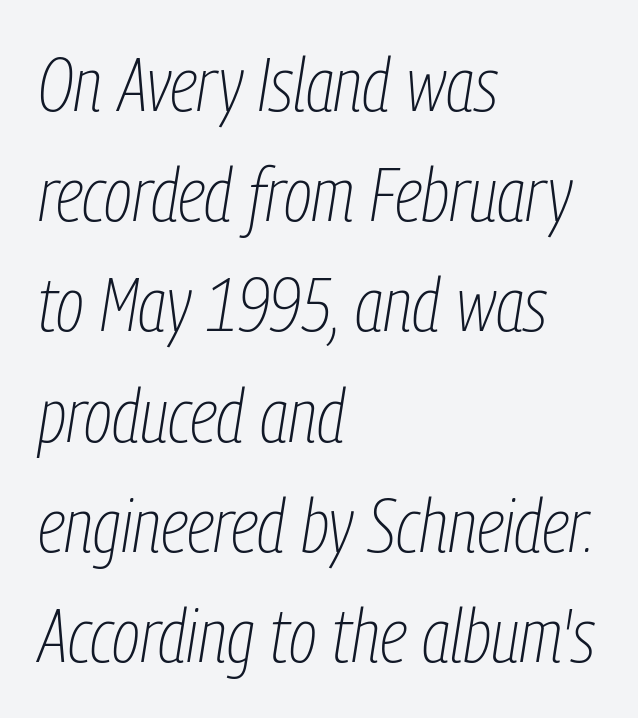
The image shows 75 px thin, condensed type, italic (leaning right); set left-aligned, normal line spacing (1.47x), normal letter spacing, not underlined; low stroke contrast and a medium x-height.
